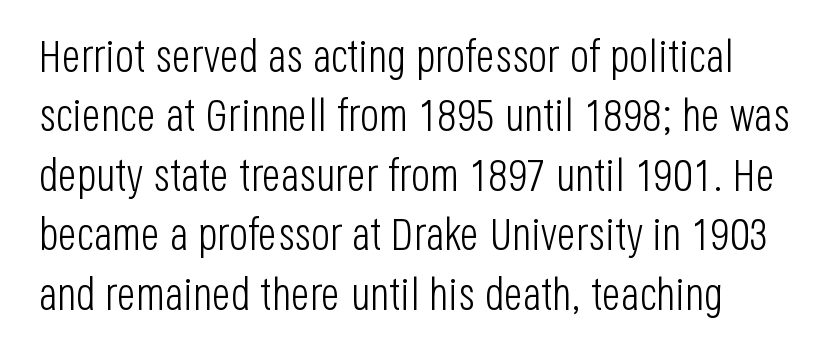
The image shows 45 px light, condensed sans-serif type, upright; set normal line spacing (1.32x), normal letter spacing, not underlined; low stroke contrast and a large x-height.
